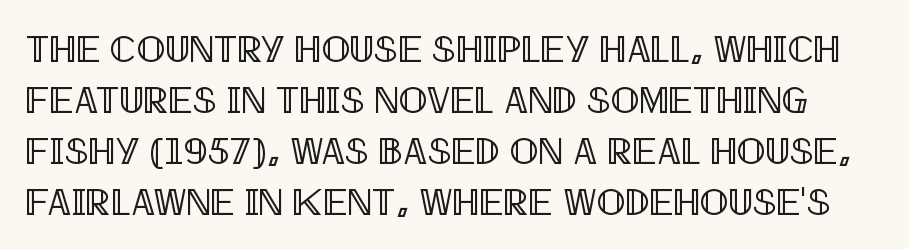
The image shows 38 px condensed type, upright; set normal line spacing (1.34x), normal letter spacing, not underlined; a large x-height.
